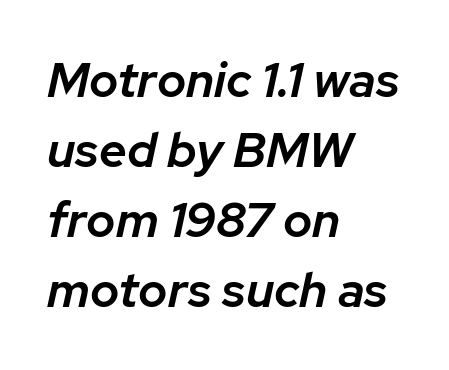
The face used here is proportionally spaced, like ordinary book or web type. The face used here has a pronounced slope to its letters. The line texture is even and compact thanks to regular tracking. The leading is moderate, giving the passage an even texture.
